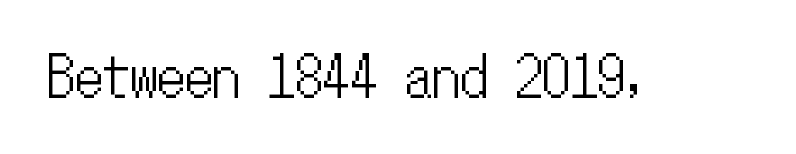
{"italic": "no", "width": "condensed", "stroke_contrast": "low", "x_height": "medium", "monospaced": "yes", "underline": "no", "letter_spacing": "normal", "letter_spacing_em": 0.0, "glyph_px": 55}
